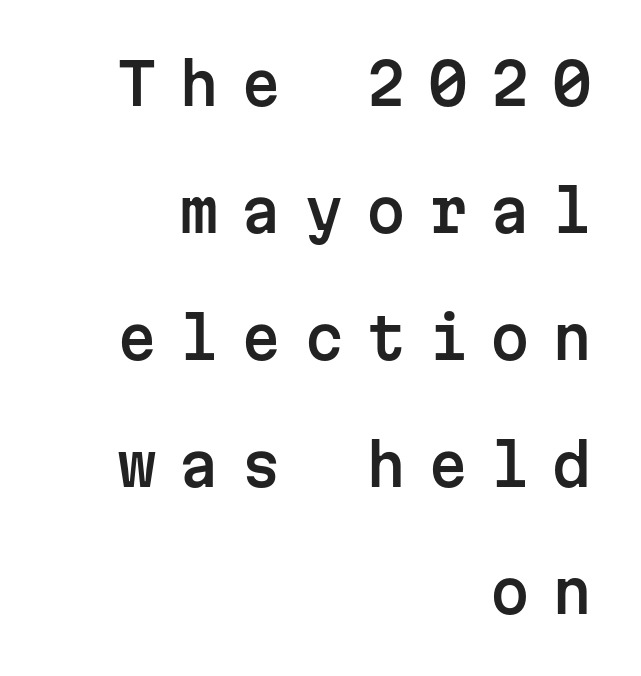
Descender tails drop into unmarked territory. Vertical spacing — loose. The lines in this sample share a right terminus and differ only in where they begin. This sample has the even, mechanical cadence of fixed-width lettering.
